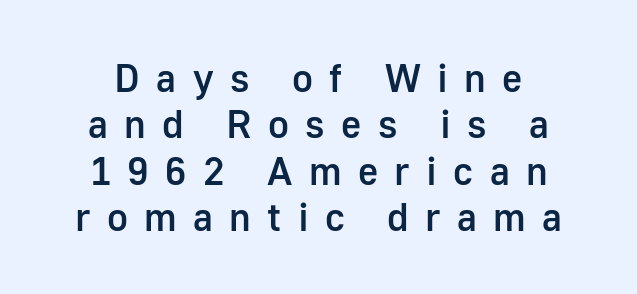
I'd call this a sans setting — the letters go barefoot. When letters stand straight like this, we call the style roman or upright. The space beneath each line is pristine and unruled. The tracking jumps out immediately: characters are airy and widely separated. Each glyph is drawn with semibold strokes, heavier than normal yet not fully bold. Do the characters align in a grid? No, the font is proportional.
